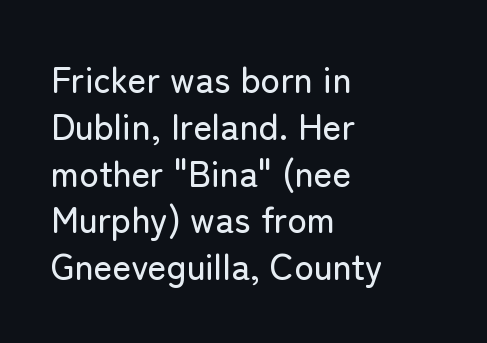
Honestly, the row spacing looks completely unremarkable. This is the regular roman posture of the typeface. Underline: absent. The horizontal fit of the characters is conventional and even.
